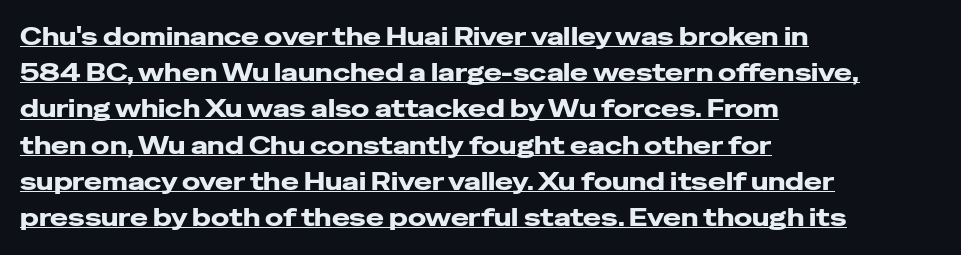
Rendered with straight, roman letterforms. The horizontal fit of the characters is conventional and even. The font is running at its bold setting. These lines are set flush left with a ragged right edge.
